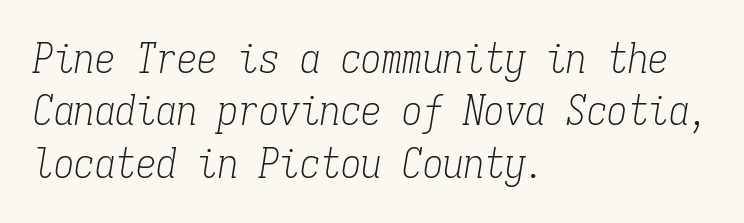
The image shows 41 px light, condensed serif type, italic (leaning right), monospaced; set left-aligned, normal line spacing (1.28x), normal letter spacing, not underlined; low stroke contrast and a medium x-height.
